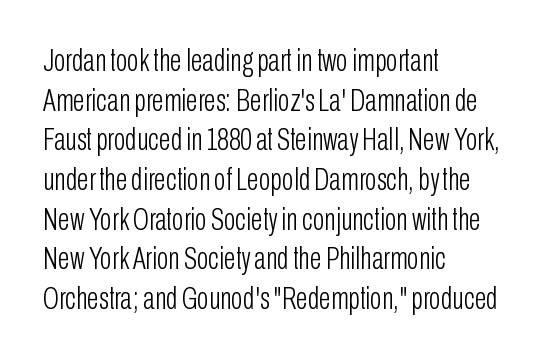
These lines keep a tight, regular rhythm from letter to letter. Compared with a centered layout, this one pins lines to the left instead. Is the stroke heavy? The answer is a plain regular-or-lighter. Notice how the stems are strictly vertical — no italics here. Think of a printed novel: that variable character pitch is what you see here.
